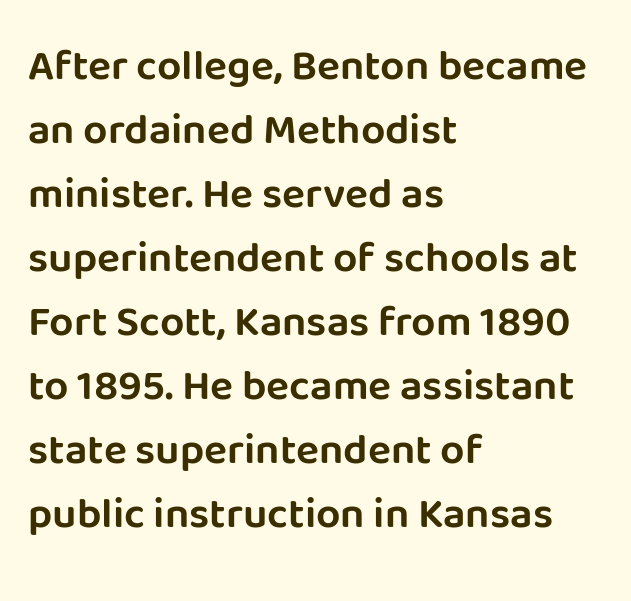
Each row of text sits above clean, open space. What kind of face is this? One without serifs — a sans. This block has exactly the height ordinary leading produces. Line beginnings align vertically; line endings do not.
